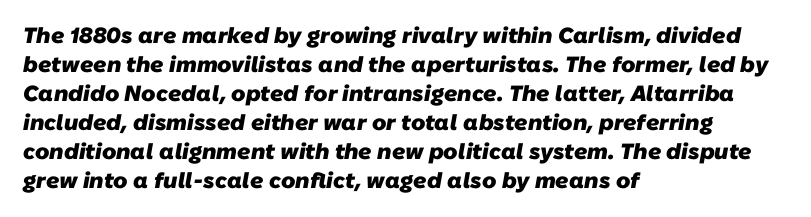
Q: Is the text bold? A: Yes.
Q: Is the text underlined? A: No.
Q: How is the paragraph aligned? A: Left-aligned.
Q: Is the spacing between letters normal or unusually wide? A: Normal.
Q: Is the spacing between lines tight, normal or loose? A: Normal.
